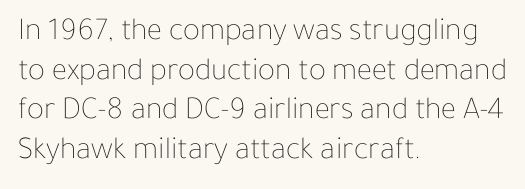
{"italic": "no", "bold": "no", "weight": "thin", "width": "normal", "stroke_contrast": "low", "x_height": "medium", "monospaced": "no", "underline": "no", "align": "left", "line_spacing_ratio": 1.24, "letter_spacing": "normal", "letter_spacing_em": 0.0, "glyph_px": 32}
